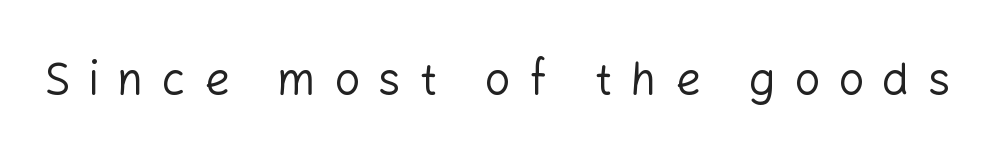
Is this a heavy cut? Hardly; it is regular or lighter. Letterform terminals end flat and unadorned throughout the passage. Letter spacing: wide. Letters rest on an invisible, unmarked baseline. It's the straight-up-and-down kind of type.
